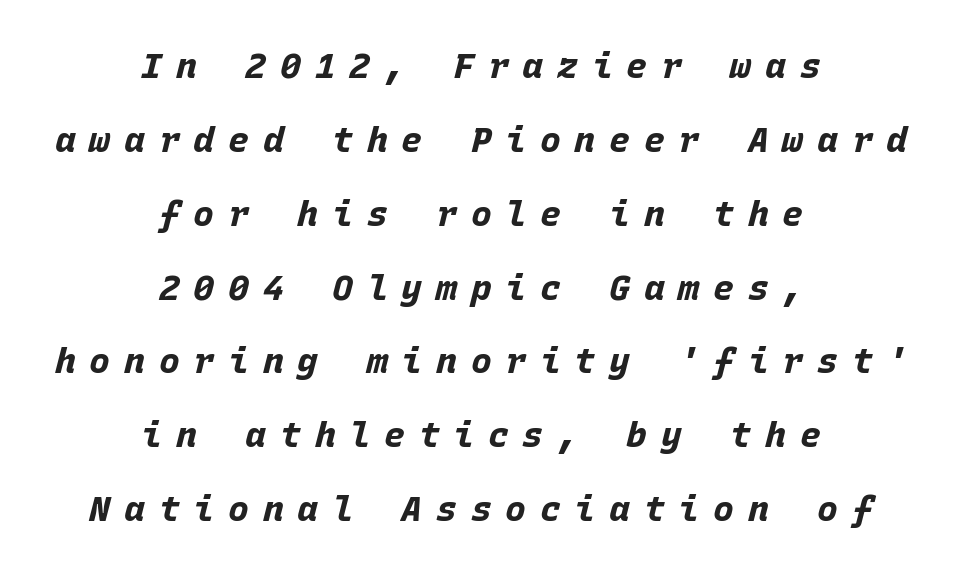
Q: Is the text bold? A: Yes.
Q: Is the text italic (slanted)? A: Yes, it leans right by about 15 degrees.
Q: Is the text underlined? A: No.
Q: How is the paragraph aligned? A: Centered.
Q: Is the spacing between letters normal or unusually wide? A: Unusually wide.
Q: Is the spacing between lines tight, normal or loose? A: Loose.
Q: Width (condensed, normal, or wide)? A: Normal.
Q: Stroke contrast? A: Low.
Q: x-height? A: Large.
Q: Monospaced? A: Yes.
